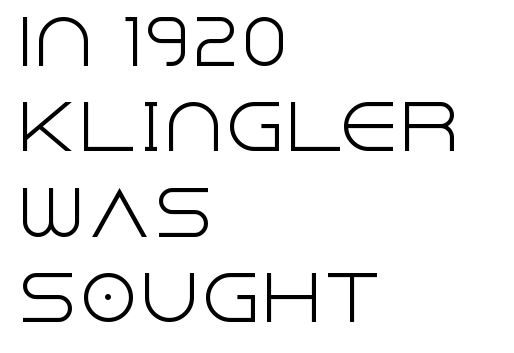
The image shows 61 px light sans-serif type, upright; set left-aligned, normal line spacing (1.4x), normal letter spacing, not underlined; a large x-height.
